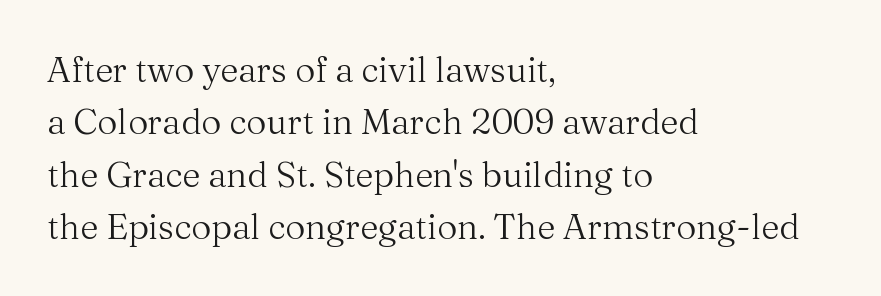
Stem width sits at or under what a default text font uses. Students, note that the glyphs here touch the page at normal intervals. The letters stand straight up with perfectly vertical stems. Quick note: underline off. Leading: standard.
